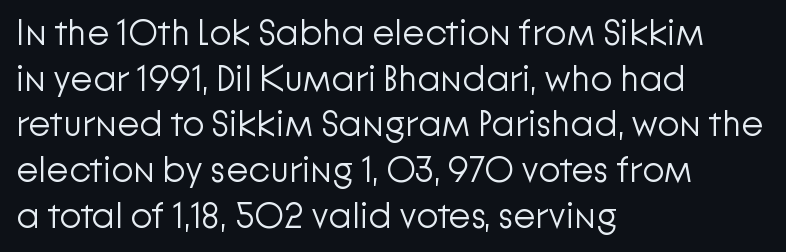
The image shows 36 px light sans-serif type, upright; set left-aligned, normal line spacing (1.27x), normal letter spacing, not underlined; low stroke contrast and a medium x-height.
